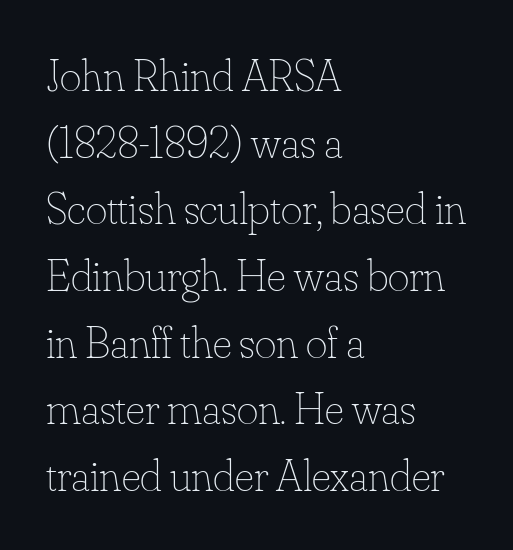
Spacing between characters is what you'd get straight out of the box. Spacing verdict: proportional, widths tailored to each character. Caption: multi-line text, flush left, ragged right. The letterforms sit at book weight or below.
